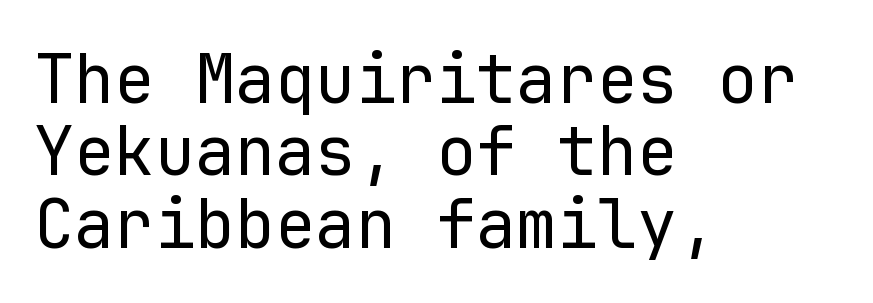
The image shows 67 px regular-weight sans-serif type, upright, monospaced; set left-aligned, tight line spacing (1.08x), normal letter spacing, not underlined; low stroke contrast and a medium x-height.
